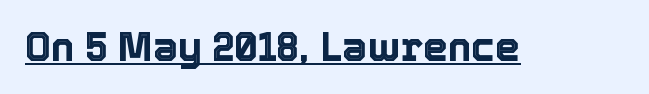
The image shows 40 px text type, upright; set normal letter spacing, underlined; a medium x-height.
